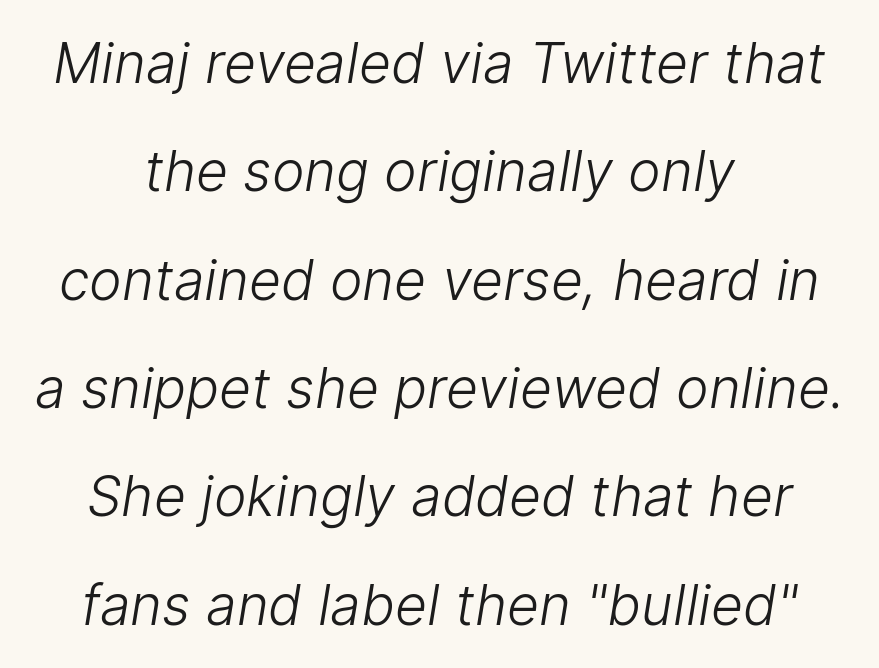
Q: Is the text bold? A: No.
Q: Is the typeface a serif or a sans-serif typeface? A: Sans-serif.
Q: Is the text underlined? A: No.
Q: How is the paragraph aligned? A: Centered.
Q: Is the spacing between letters normal or unusually wide? A: Normal.
Q: Is the spacing between lines tight, normal or loose? A: Loose.
Q: Width (condensed, normal, or wide)? A: Normal.
Q: Stroke contrast? A: Low.
Q: x-height? A: Medium.
Q: Monospaced? A: No.
